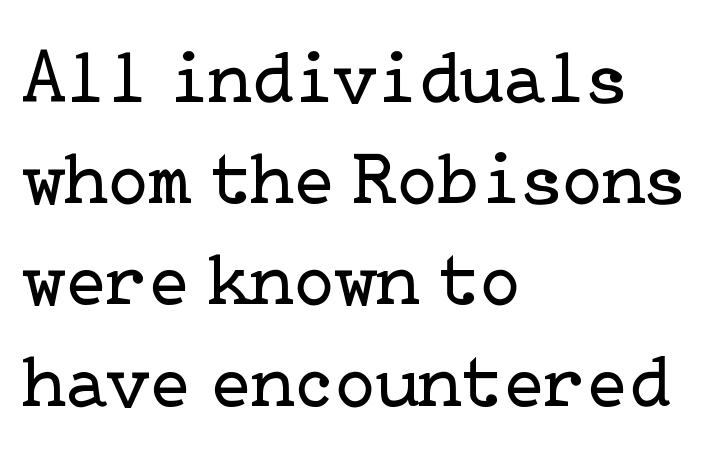
{"serif": "yes", "italic": "no", "bold": "no", "weight": "regular", "width": "normal", "stroke_contrast": "low", "x_height": "medium", "underline": "no", "align": "left", "line_spacing": "normal", "line_spacing_ratio": 1.35, "letter_spacing": "normal", "letter_spacing_em": 0.0, "glyph_px": 75}
